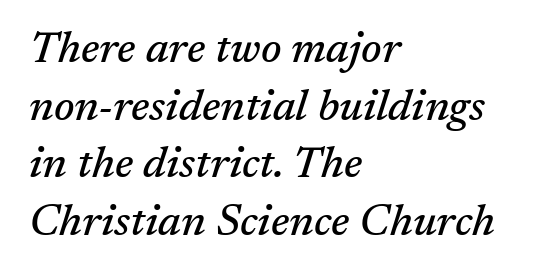
{"serif": "yes", "italic": "yes", "lean": "right", "slant_degrees": 17, "width": "normal", "stroke_contrast": "medium", "x_height": "medium", "monospaced": "no", "underline": "no", "align": "left", "line_spacing": "normal", "line_spacing_ratio": 1.31, "letter_spacing": "normal", "letter_spacing_em": 0.0, "glyph_px": 44}
